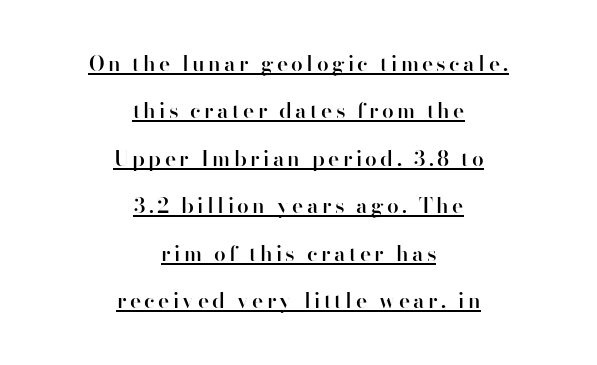
Q: Is the text bold? A: Semi-bold.
Q: Is the text italic (slanted)? A: No, it is upright.
Q: Is the text underlined? A: Yes.
Q: How is the paragraph aligned? A: Centered.
Q: Is the spacing between lines tight, normal or loose? A: Loose.
